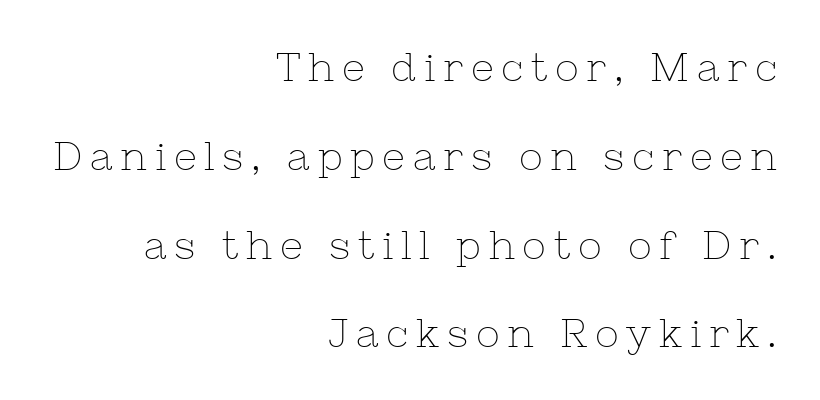
Q: Is the text bold? A: No.
Q: Is the text italic (slanted)? A: No, it is upright.
Q: Is the typeface a serif or a sans-serif typeface? A: Serif.
Q: Is the text underlined? A: No.
Q: How is the paragraph aligned? A: Right-aligned.
Q: Is the spacing between lines tight, normal or loose? A: Loose.
Q: Width (condensed, normal, or wide)? A: Normal.
Q: Stroke contrast? A: Low.
Q: x-height? A: Medium.
Q: Monospaced? A: No.
